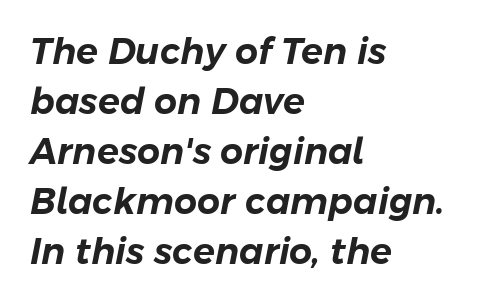
The image shows 36 px text type, italic (leaning right); set left-aligned, normal line spacing (1.39x), normal letter spacing, not underlined; low stroke contrast and a medium x-height.
